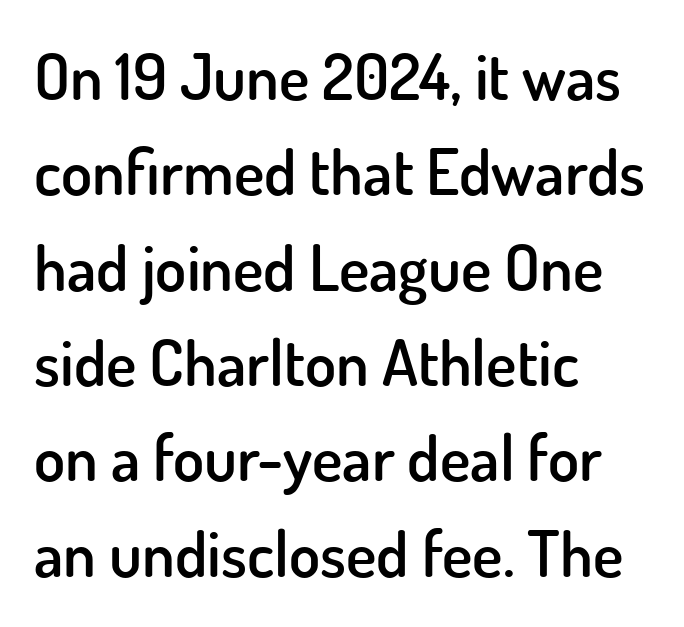
{"serif": "no", "italic": "no", "bold": "semi", "weight": "semibold", "width": "normal", "stroke_contrast": "low", "x_height": "small", "monospaced": "no", "underline": "no", "align": "left", "line_spacing": "normal", "line_spacing_ratio": 1.49, "letter_spacing": "normal", "letter_spacing_em": 0.0, "glyph_px": 64}
